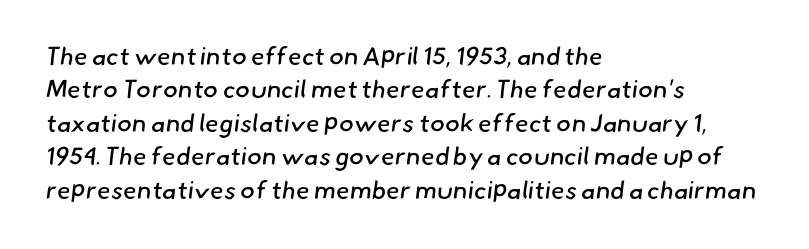
Q: Is the text bold? A: No.
Q: Is the text underlined? A: No.
Q: How is the paragraph aligned? A: Left-aligned.
Q: Is the spacing between letters normal or unusually wide? A: Normal.
Q: Is the spacing between lines tight, normal or loose? A: Normal.
